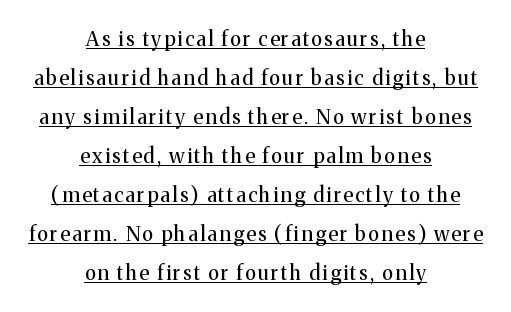
Q: Is the text bold? A: No.
Q: Is the text italic (slanted)? A: No, it is upright.
Q: Is the text underlined? A: Yes.
Q: How is the paragraph aligned? A: Centered.
Q: Is the spacing between lines tight, normal or loose? A: Loose.
